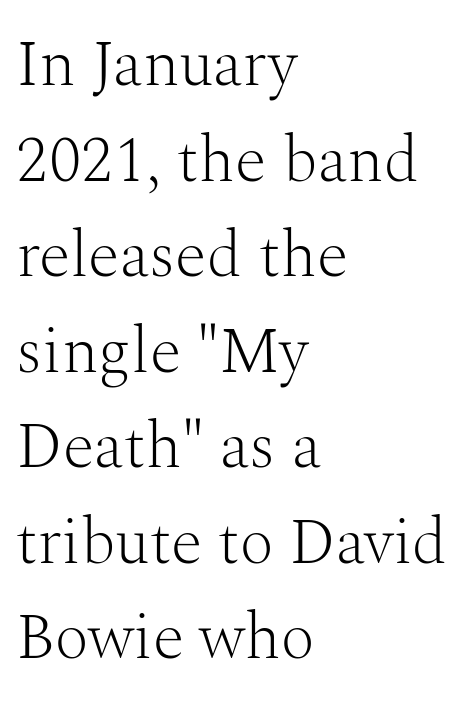
No chunkiness to these letters — they're not bold. Each word holds together tightly as a unit, with standard inter-letter gaps. The text block is weighted toward the left margin, trailing off unevenly rightward. This block has exactly the height ordinary leading produces. Varying glyph widths throughout — classic text-font behaviour. The area under the type is left untouched.
